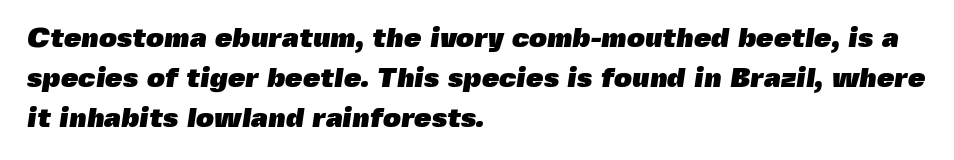
Q: Is the text bold? A: Yes.
Q: Is the typeface a serif or a sans-serif typeface? A: Sans-serif.
Q: Is the text underlined? A: No.
Q: How is the paragraph aligned? A: Left-aligned.
Q: Is the spacing between letters normal or unusually wide? A: Normal.
Q: Is the spacing between lines tight, normal or loose? A: Normal.
Q: Width (condensed, normal, or wide)? A: Normal.
Q: x-height? A: Medium.
Q: Monospaced? A: No.
